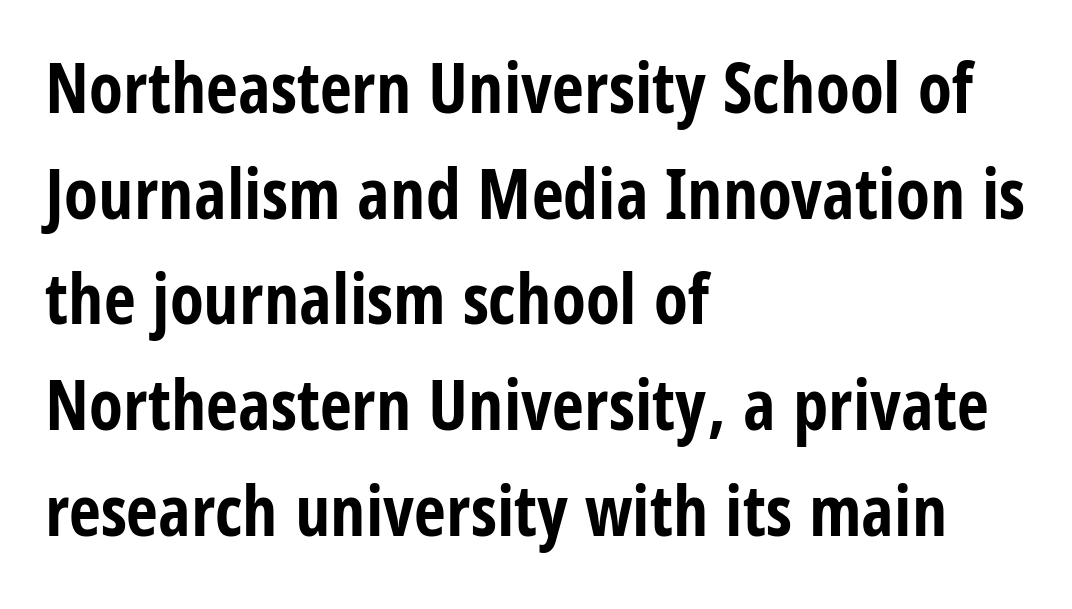
{"serif": "no", "italic": "no", "bold": "yes", "weight": "bold", "width": "condensed", "stroke_contrast": "low", "x_height": "large", "monospaced": "no", "underline": "no", "align": "left", "line_spacing": "normal", "line_spacing_ratio": 1.51, "letter_spacing": "normal", "letter_spacing_em": 0.0, "glyph_px": 70}
